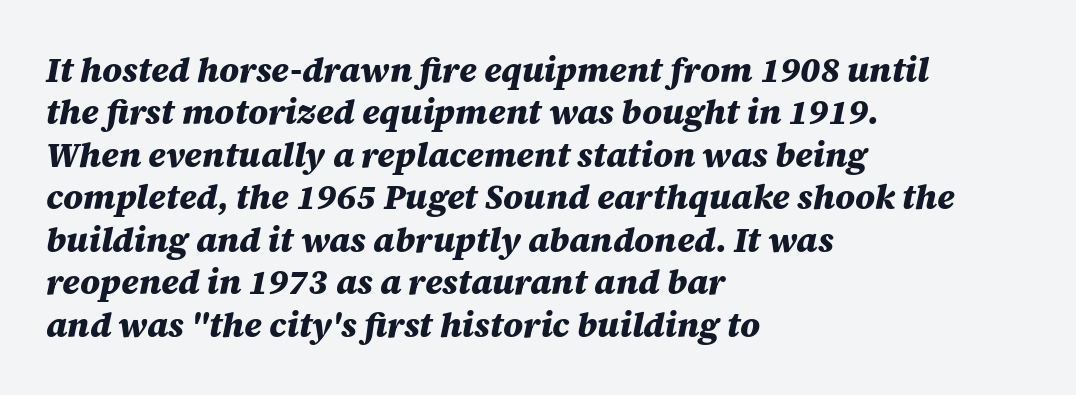
Q: Is the text bold? A: Yes.
Q: Is the text italic (slanted)? A: Yes, it leans right by about 12 degrees.
Q: Is the text underlined? A: No.
Q: How is the paragraph aligned? A: Left-aligned.
Q: Is the spacing between letters normal or unusually wide? A: Normal.
Q: Is the spacing between lines tight, normal or loose? A: Normal.
Q: Width (condensed, normal, or wide)? A: Normal.
Q: Stroke contrast? A: Medium.
Q: x-height? A: Large.
Q: Monospaced? A: No.
